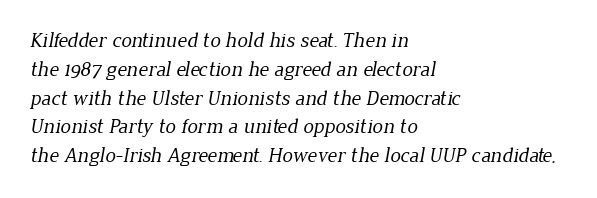
The image shows 21 px text type; set left-aligned, normal line spacing (1.37x), normal letter spacing, not underlined.
